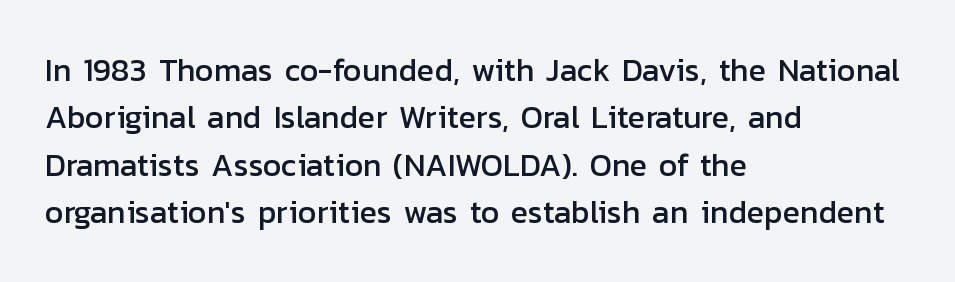
The image shows 32 px sans-serif type, upright; set left-aligned, normal line spacing (1.48x), normal letter spacing, not underlined; low stroke contrast and a medium x-height.
